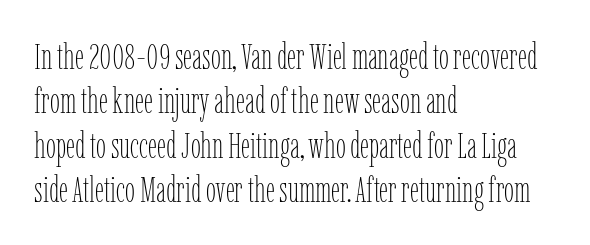
{"italic": "no", "bold": "no", "weight": "thin", "width": "condensed", "stroke_contrast": "low", "x_height": "medium", "monospaced": "no", "underline": "no", "align": "left", "line_spacing_ratio": 1.23, "letter_spacing": "normal", "letter_spacing_em": 0.0, "glyph_px": 36}
